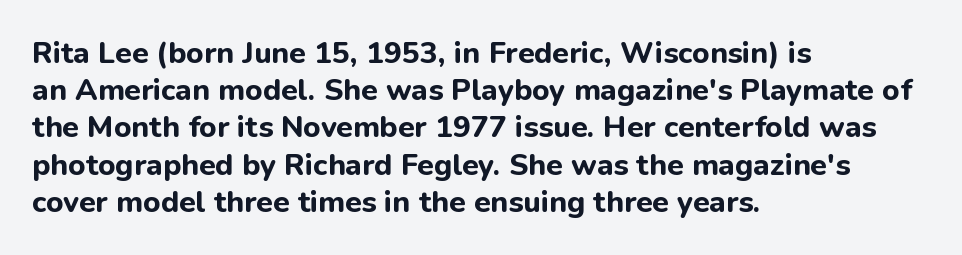
Q: Is the text bold? A: Yes.
Q: Is the text italic (slanted)? A: No, it is upright.
Q: Is the typeface a serif or a sans-serif typeface? A: Sans-serif.
Q: Is the text underlined? A: No.
Q: How is the paragraph aligned? A: Left-aligned.
Q: Is the spacing between letters normal or unusually wide? A: Normal.
Q: Width (condensed, normal, or wide)? A: Normal.
Q: Stroke contrast? A: Low.
Q: x-height? A: Medium.
Q: Monospaced? A: No.
